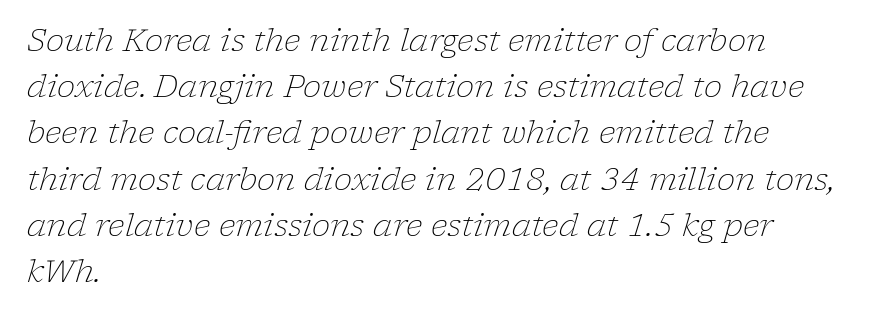
The image shows 31 px light serif type, italic (leaning right); set left-aligned, normal line spacing (1.49x), normal letter spacing, not underlined; low stroke contrast and a medium x-height.
